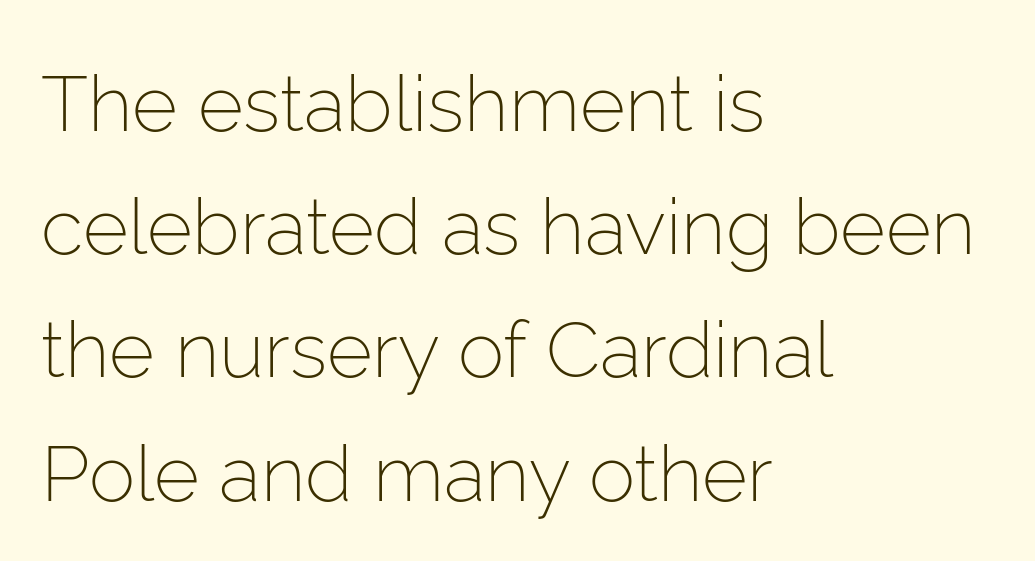
{"serif": "no", "italic": "no", "bold": "no", "weight": "light", "width": "normal", "stroke_contrast": "low", "x_height": "medium", "monospaced": "no", "underline": "no", "align": "left", "line_spacing": "normal", "line_spacing_ratio": 1.58, "letter_spacing": "normal", "letter_spacing_em": 0.0, "glyph_px": 78}
